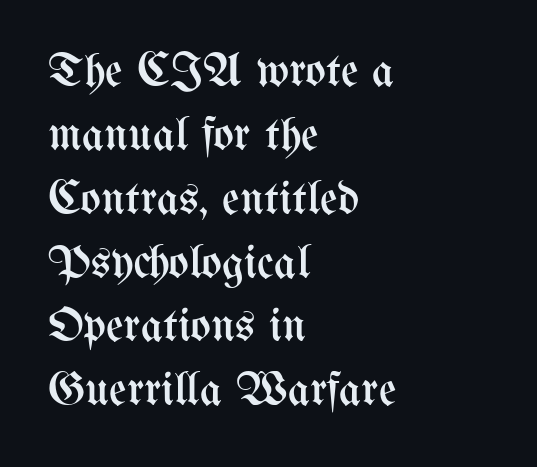
In CSS terms this would be text-align: left. Unbolded letterforms with no extra heft. You can tell it's not italic because the verticals are truly vertical. The letters sit at their default tracking, neither squeezed nor spread.
